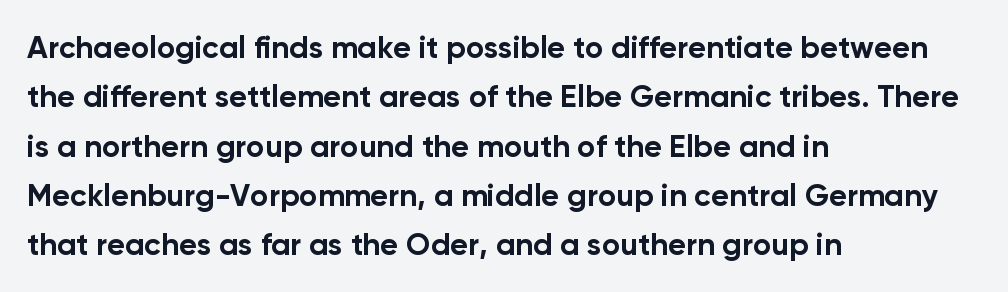
Emphasis by weight is at full strength: bold. The specimen reads as upright at a glance. Short note: letters normally spaced. The rendering uses natural spacing where letterforms have individual widths.
